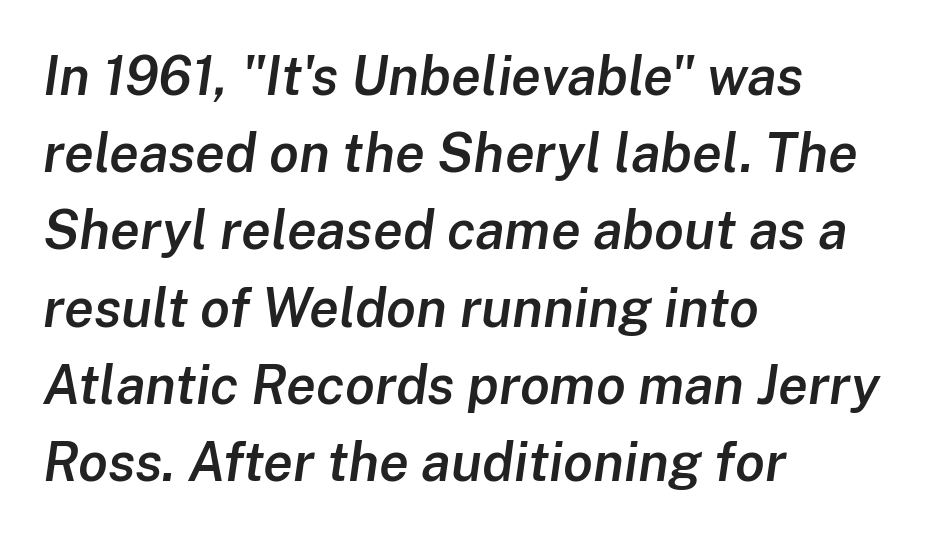
{"italic": "yes", "lean": "right", "slant_degrees": 8, "bold": "semi", "weight": "semibold", "width": "normal", "stroke_contrast": "low", "x_height": "medium", "monospaced": "no", "underline": "no", "align": "left", "line_spacing": "normal", "line_spacing_ratio": 1.43, "letter_spacing": "normal", "letter_spacing_em": 0.0, "glyph_px": 54}
